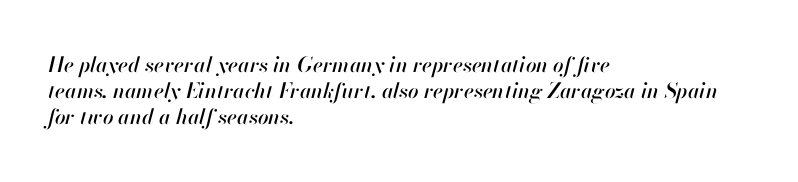
{"italic": "yes", "lean": "right", "slant_degrees": 13, "underline": "no", "align": "left", "line_spacing": "normal", "line_spacing_ratio": 1.25, "letter_spacing": "normal", "letter_spacing_em": 0.0, "glyph_px": 21}
